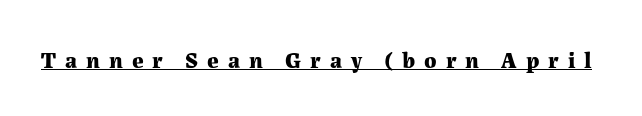
The image shows 23 px bold type, upright; set unusually wide letter spacing (+0.39 em), underlined.
